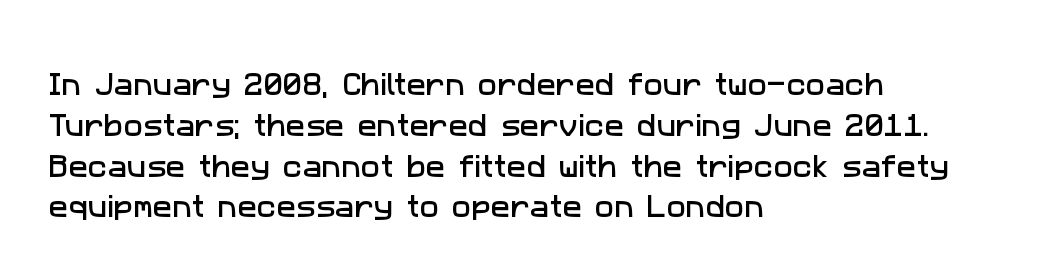
The area under the type is left untouched. Does the leading feel generous? No, just average. Does extra space separate the letters? No, they use regular spacing. Casual observation: everything's shoved over to the left.
